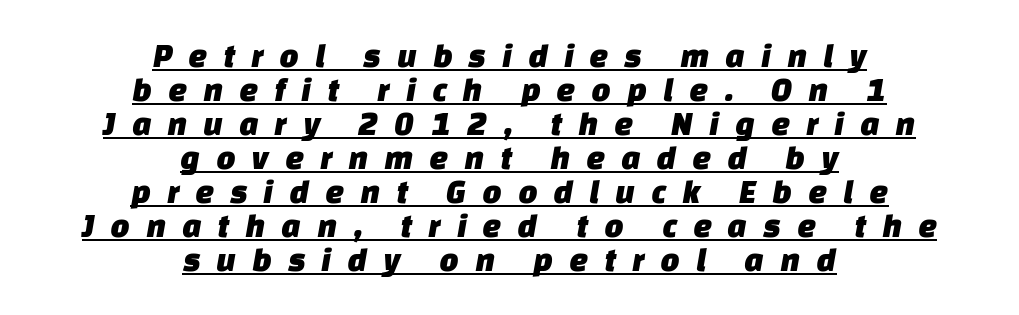
The image shows 34 px sans-serif type; set centered, tight line spacing (1.0x), unusually wide letter spacing (+0.46 em), underlined; low stroke contrast and a large x-height.
